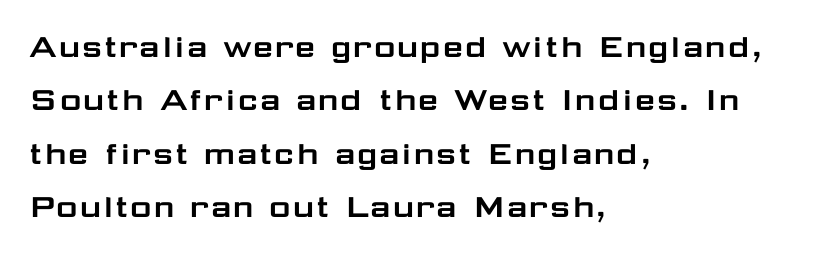
The image shows 37 px wide sans-serif type, upright; set left-aligned, normal line spacing (1.44x), normal letter spacing, not underlined; low stroke contrast and a medium x-height.
